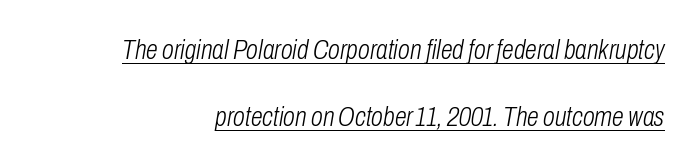
The image shows 27 px text type, italic (leaning right); set loose line spacing (2.49x), normal letter spacing, underlined.
